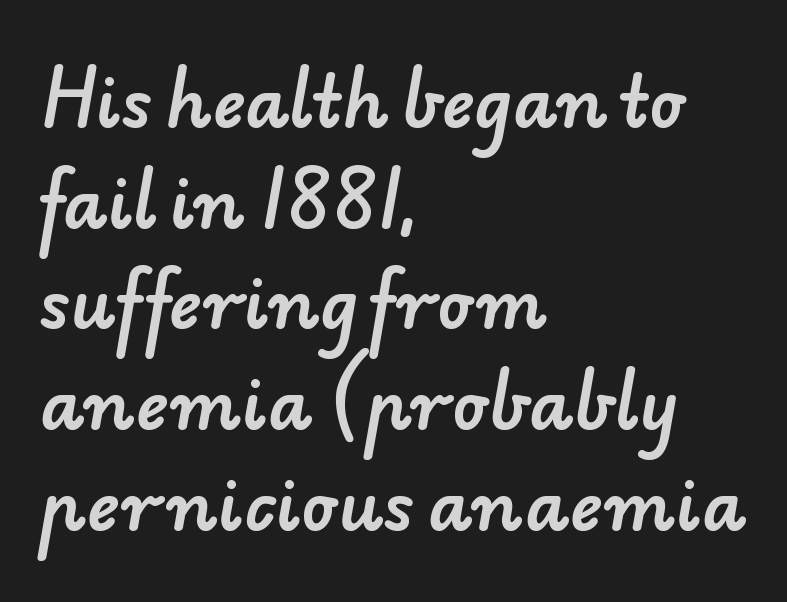
{"serif": "no", "width": "normal", "stroke_contrast": "low", "x_height": "small", "monospaced": "no", "underline": "no", "align": "left", "line_spacing": "normal", "line_spacing_ratio": 1.46, "letter_spacing": "normal", "letter_spacing_em": 0.0, "glyph_px": 69}
